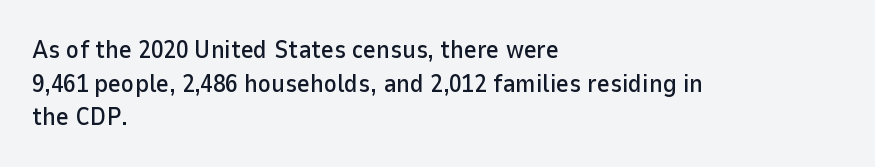
The image shows 25 px text type, upright; set left-aligned, normal line spacing (1.35x), normal letter spacing, not underlined.
